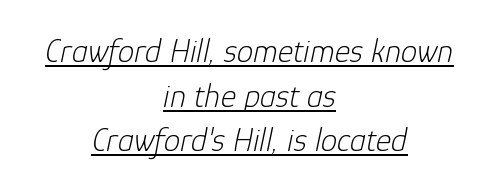
Q: Is the text bold? A: No.
Q: Is the text italic (slanted)? A: Yes, it leans right by about 12 degrees.
Q: Is the text underlined? A: Yes.
Q: How is the paragraph aligned? A: Centered.
Q: Is the spacing between letters normal or unusually wide? A: Normal.
Q: Is the spacing between lines tight, normal or loose? A: Normal.
Q: Width (condensed, normal, or wide)? A: Normal.
Q: Stroke contrast? A: Low.
Q: x-height? A: Medium.
Q: Monospaced? A: No.
